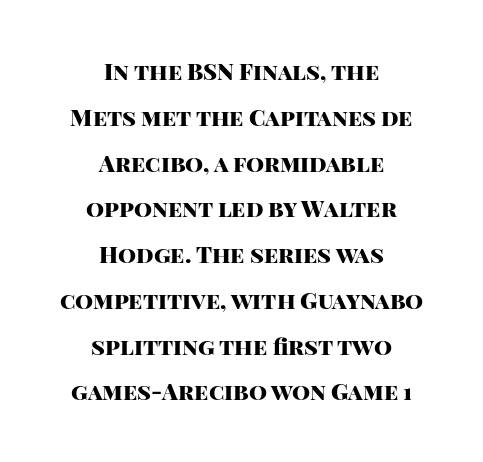
Q: Is the text bold? A: Yes.
Q: Is the text italic (slanted)? A: No, it is upright.
Q: Is the text underlined? A: No.
Q: How is the paragraph aligned? A: Centered.
Q: Is the spacing between letters normal or unusually wide? A: Normal.
Q: Is the spacing between lines tight, normal or loose? A: Loose.
